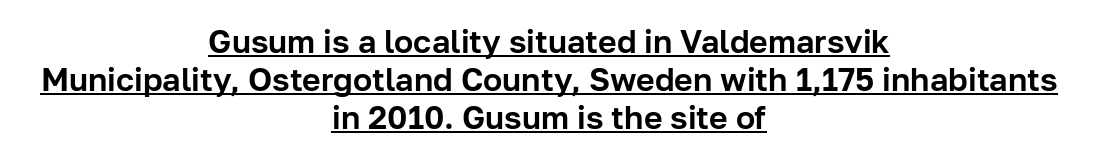
Q: Is the text italic (slanted)? A: No, it is upright.
Q: Is the typeface a serif or a sans-serif typeface? A: Sans-serif.
Q: Is the text underlined? A: Yes.
Q: How is the paragraph aligned? A: Centered.
Q: Is the spacing between letters normal or unusually wide? A: Normal.
Q: Width (condensed, normal, or wide)? A: Normal.
Q: Stroke contrast? A: Low.
Q: x-height? A: Medium.
Q: Monospaced? A: No.
